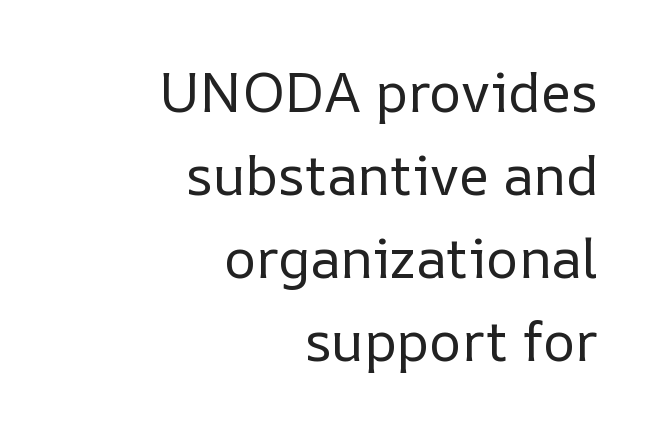
Q: Is the text bold? A: No.
Q: Is the text italic (slanted)? A: No, it is upright.
Q: Is the text underlined? A: No.
Q: How is the paragraph aligned? A: Right-aligned.
Q: Is the spacing between letters normal or unusually wide? A: Normal.
Q: Is the spacing between lines tight, normal or loose? A: Normal.
Q: Width (condensed, normal, or wide)? A: Normal.
Q: Stroke contrast? A: Low.
Q: x-height? A: Medium.
Q: Monospaced? A: No.
